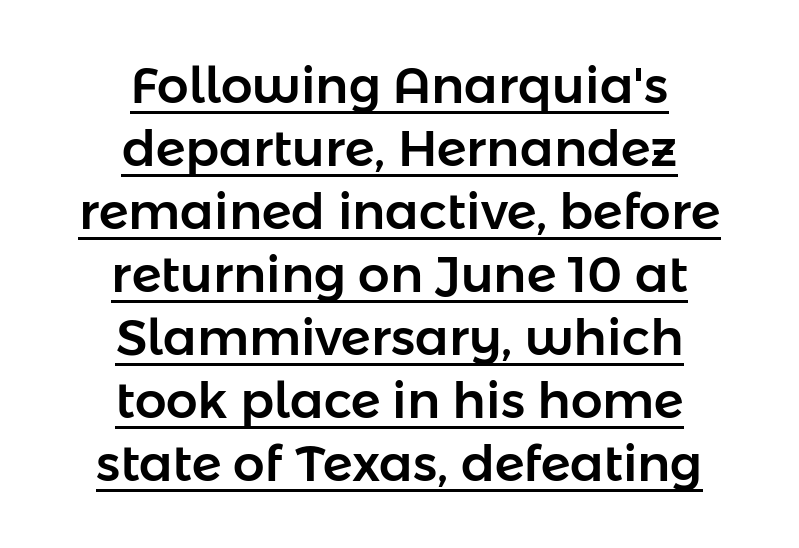
Q: Is the text italic (slanted)? A: No, it is upright.
Q: Is the typeface a serif or a sans-serif typeface? A: Sans-serif.
Q: Is the text underlined? A: Yes.
Q: How is the paragraph aligned? A: Centered.
Q: Is the spacing between letters normal or unusually wide? A: Normal.
Q: Is the spacing between lines tight, normal or loose? A: Normal.
Q: Width (condensed, normal, or wide)? A: Normal.
Q: Stroke contrast? A: Low.
Q: x-height? A: Medium.
Q: Monospaced? A: No.
